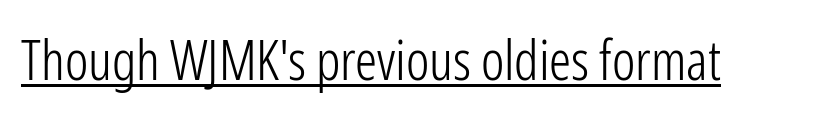
{"serif": "no", "italic": "no", "bold": "no", "weight": "light", "width": "condensed", "stroke_contrast": "low", "x_height": "medium", "monospaced": "no", "underline": "yes", "letter_spacing": "normal", "letter_spacing_em": 0.0, "glyph_px": 55}
